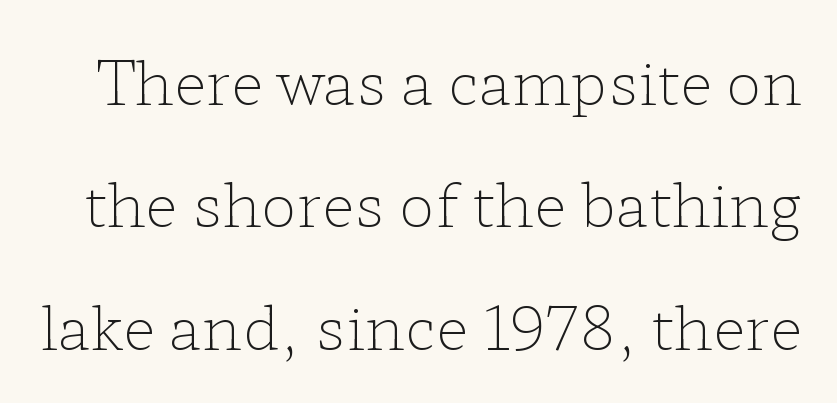
Unlike italic type, these characters show no tilt at all. Stroke terminals: seriffed. Weight class: somewhere from thin through regular. The space between consecutive lines is lavish. This sample uses plain, unmodified letter spacing.
